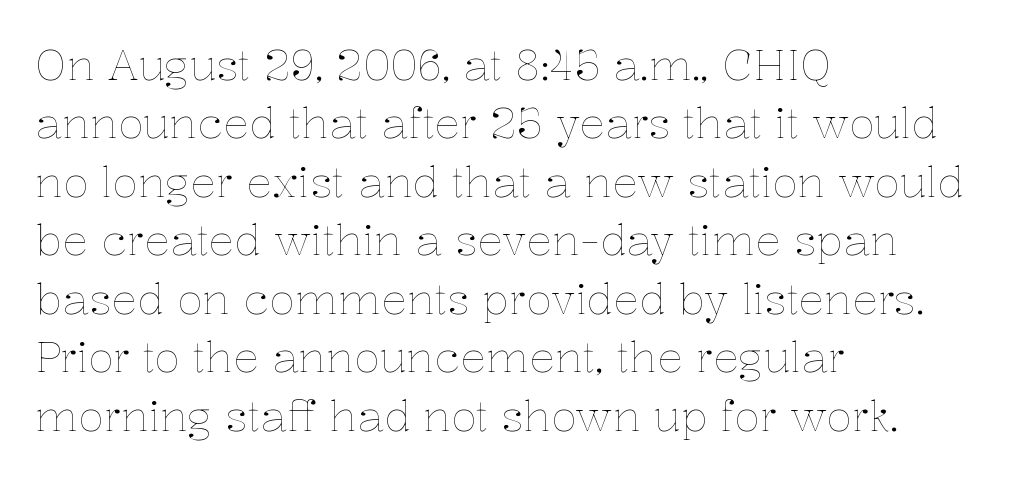
{"italic": "no", "bold": "no", "weight": "thin", "width": "normal", "stroke_contrast": "low", "x_height": "medium", "monospaced": "no", "underline": "no", "align": "left", "line_spacing": "normal", "line_spacing_ratio": 1.36, "letter_spacing": "normal", "letter_spacing_em": 0.0, "glyph_px": 43}
